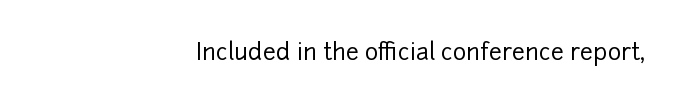
The image shows 23 px text type, upright; set right-aligned, normal letter spacing, not underlined.
